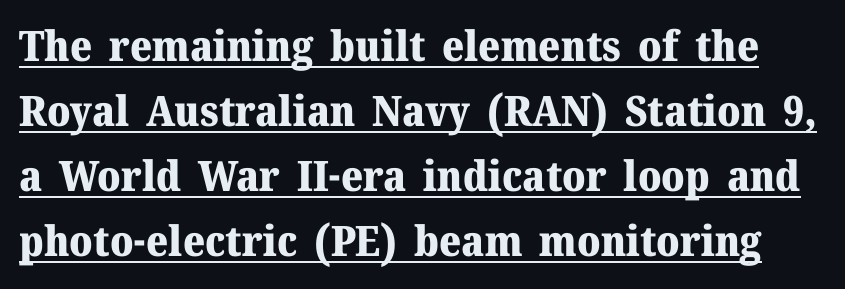
The image shows 42 px heavy serif type, upright; set normal line spacing (1.55x), normal letter spacing, underlined; medium stroke contrast and a medium x-height.
